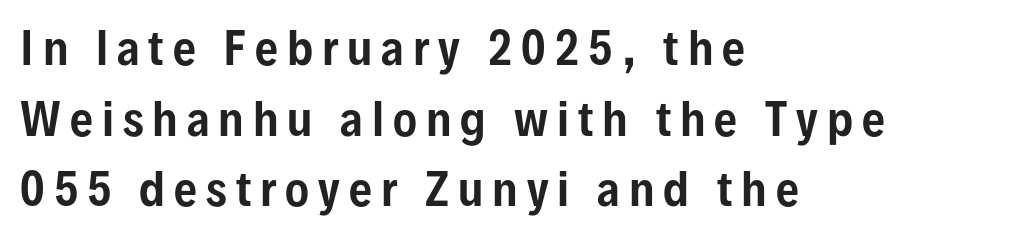
Q: Is the text italic (slanted)? A: No, it is upright.
Q: Is the typeface a serif or a sans-serif typeface? A: Sans-serif.
Q: Is the text underlined? A: No.
Q: How is the paragraph aligned? A: Left-aligned.
Q: Is the spacing between letters normal or unusually wide? A: Unusually wide.
Q: Is the spacing between lines tight, normal or loose? A: Normal.
Q: Width (condensed, normal, or wide)? A: Condensed.
Q: Stroke contrast? A: Low.
Q: x-height? A: Medium.
Q: Monospaced? A: No.
